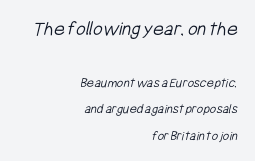
In this sample the first text group is rendered at the bigger scale. These lines are set flush right with a ragged left edge. A typesetter would call this zero additional tracking. No letter is thick-stroked: the sample isn't bold. This block would shrink considerably if given ordinary leading; it's expanded now.
